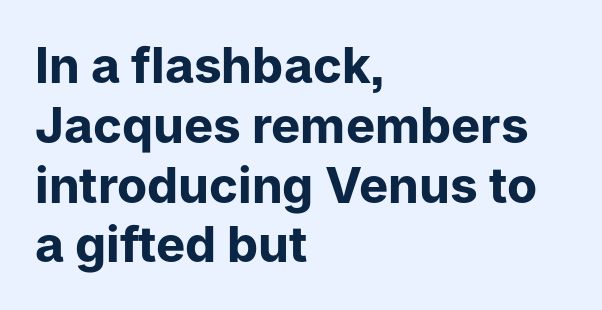
{"serif": "no", "italic": "no", "bold": "yes", "weight": "bold", "width": "normal", "stroke_contrast": "low", "x_height": "medium", "monospaced": "no", "underline": "no", "align": "left", "line_spacing_ratio": 1.22, "letter_spacing": "normal", "letter_spacing_em": 0.0, "glyph_px": 49}
